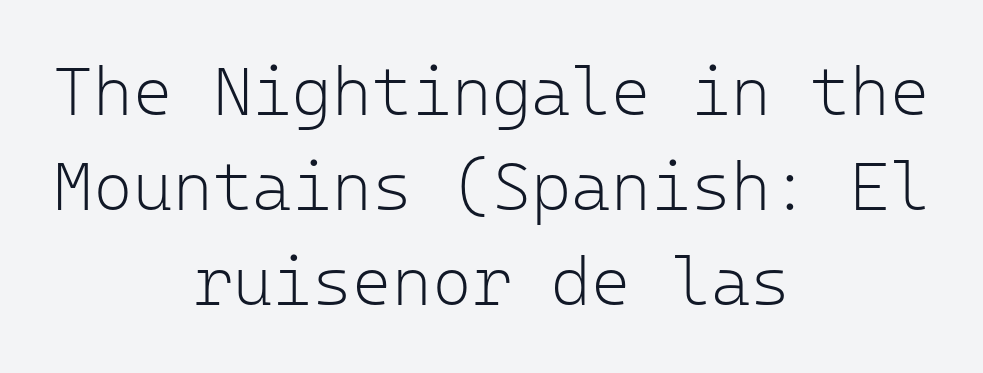
The image shows 68 px light sans-serif type, upright, monospaced; set centered, normal line spacing (1.4x), normal letter spacing, not underlined; low stroke contrast and a medium x-height.
